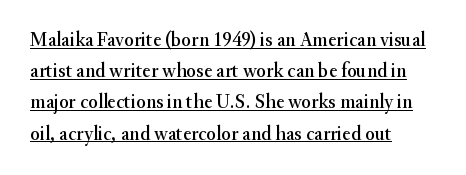
Q: Is the text italic (slanted)? A: No, it is upright.
Q: Is the text underlined? A: Yes.
Q: How is the paragraph aligned? A: Left-aligned.
Q: Is the spacing between letters normal or unusually wide? A: Normal.
Q: Is the spacing between lines tight, normal or loose? A: Normal.
